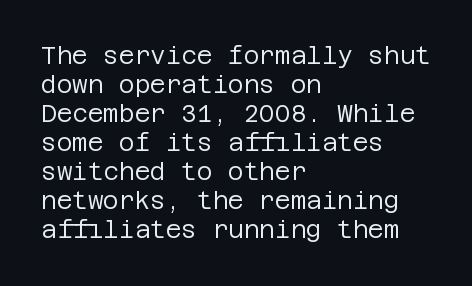
{"italic": "no", "bold": "no", "underline": "no", "align": "left", "line_spacing_ratio": 1.21, "letter_spacing": "normal", "letter_spacing_em": 0.0, "glyph_px": 24}
